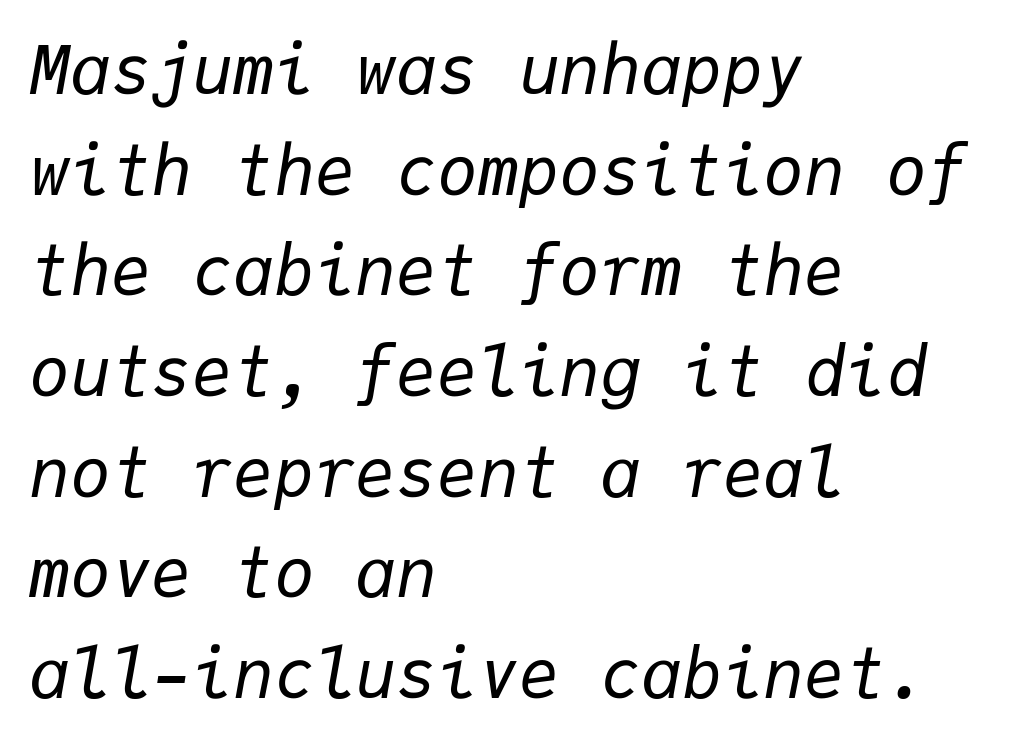
The image shows 68 px regular-weight type, italic (leaning right), monospaced; set left-aligned, normal line spacing (1.48x), normal letter spacing, not underlined; low stroke contrast and a medium x-height.
